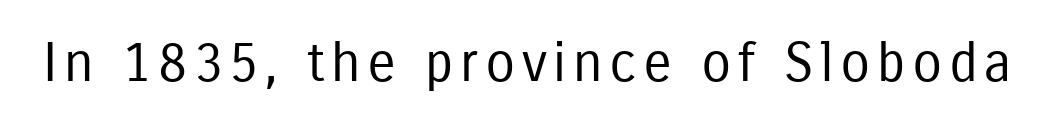
Typographically, this falls in the sans-serif category. Nothing heavy about these letters — not bold at all. Unlike italic type, these characters show no tilt at all. The space beneath each line is pristine and unruled. Spacing verdict: proportional, widths tailored to each character.
